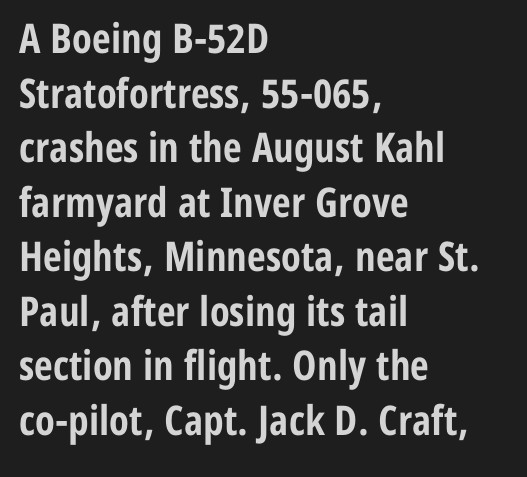
The image shows 41 px bold, condensed sans-serif type, upright; set left-aligned, normal line spacing (1.33x), normal letter spacing, not underlined; low stroke contrast and a medium x-height.
